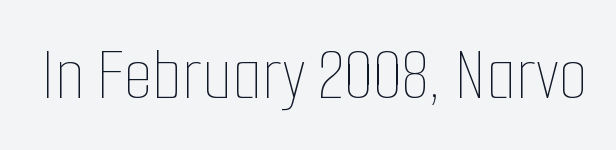
Q: Is the text bold? A: No.
Q: Is the text italic (slanted)? A: No, it is upright.
Q: Is the text underlined? A: No.
Q: Is the spacing between letters normal or unusually wide? A: Normal.
Q: Width (condensed, normal, or wide)? A: Condensed.
Q: Stroke contrast? A: Low.
Q: x-height? A: Medium.
Q: Monospaced? A: No.
